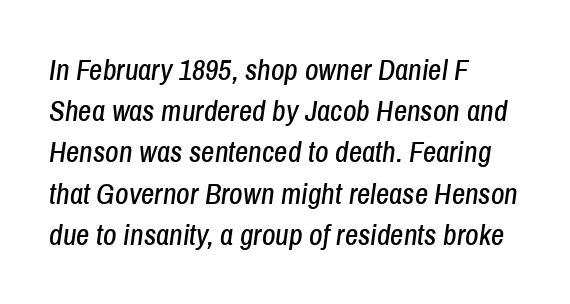
A student would call this left alignment; a typographer would say flush left, rag right. One glance says typical: line gaps are just what's usual. Quick note: italic. Nobody drew a line under any word here. Tracking value appears to be zero — textbook default spacing.
